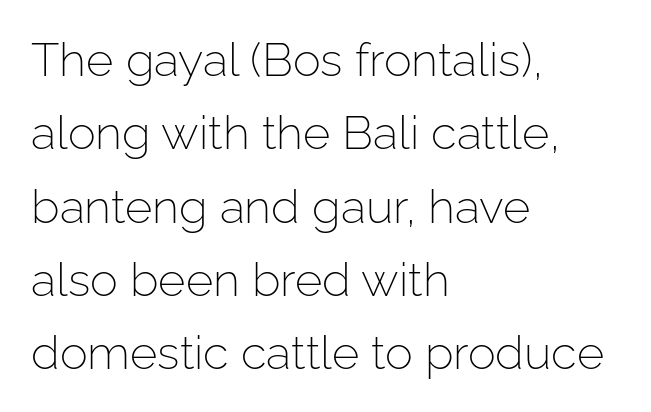
{"serif": "no", "italic": "no", "bold": "no", "weight": "light", "width": "normal", "stroke_contrast": "low", "x_height": "medium", "monospaced": "no", "underline": "no", "align": "left", "line_spacing": "normal", "line_spacing_ratio": 1.56, "letter_spacing": "normal", "letter_spacing_em": 0.0, "glyph_px": 47}
